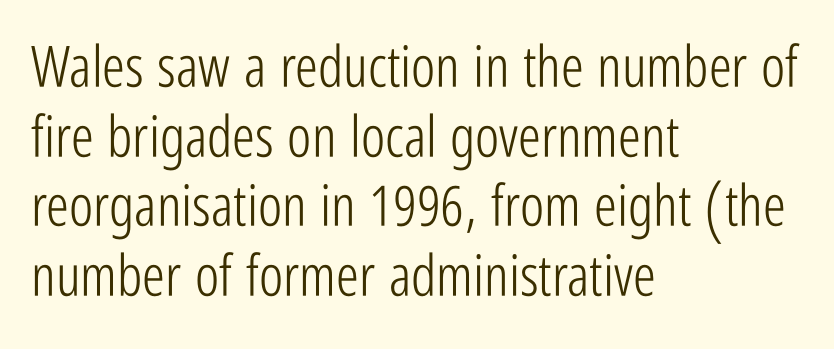
Q: Is the text bold? A: No.
Q: Is the text italic (slanted)? A: No, it is upright.
Q: Is the typeface a serif or a sans-serif typeface? A: Sans-serif.
Q: Is the text underlined? A: No.
Q: How is the paragraph aligned? A: Left-aligned.
Q: Is the spacing between letters normal or unusually wide? A: Normal.
Q: Width (condensed, normal, or wide)? A: Condensed.
Q: Stroke contrast? A: Low.
Q: x-height? A: Medium.
Q: Monospaced? A: No.
